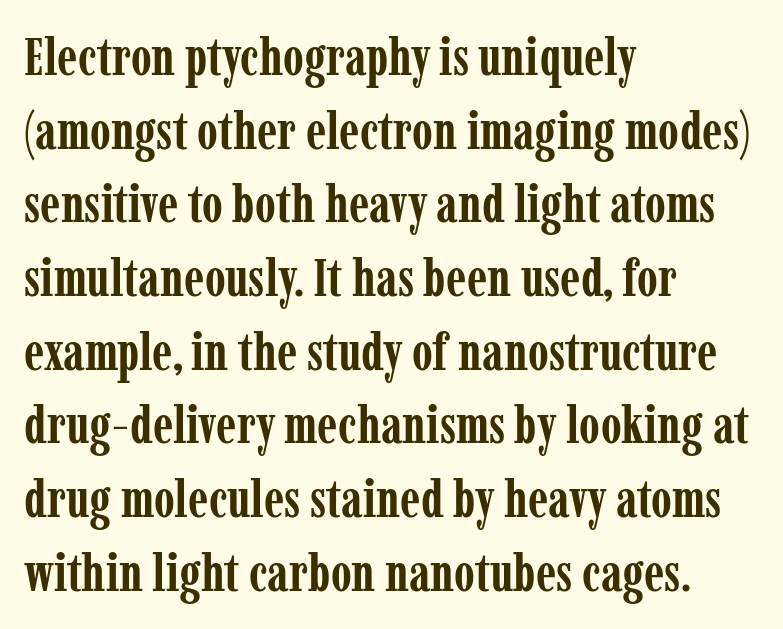
The image shows 53 px semibold, condensed serif type, upright; set left-aligned, normal line spacing (1.39x), normal letter spacing, not underlined; low stroke contrast and a medium x-height.
